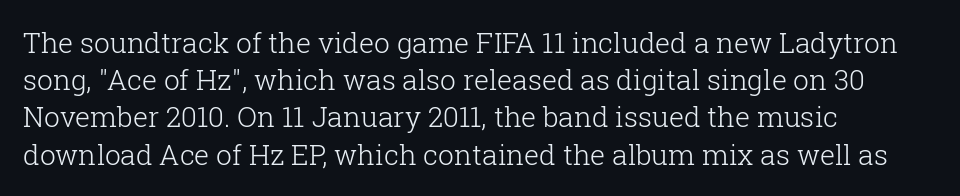
{"serif": "yes", "italic": "no", "bold": "no", "weight": "light", "width": "normal", "stroke_contrast": "low", "x_height": "medium", "monospaced": "no", "underline": "no", "align": "left", "line_spacing": "normal", "line_spacing_ratio": 1.33, "letter_spacing": "normal", "letter_spacing_em": 0.0, "glyph_px": 28}
